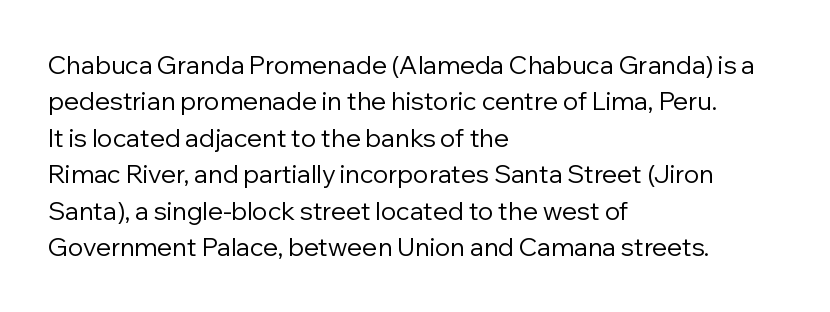
{"italic": "no", "bold": "no", "underline": "no", "align": "left", "line_spacing": "normal", "line_spacing_ratio": 1.46, "letter_spacing": "normal", "letter_spacing_em": 0.0, "glyph_px": 25}
